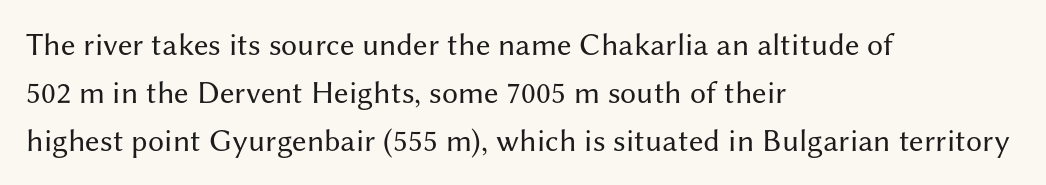
{"serif": "no", "italic": "no", "bold": "no", "weight": "regular", "width": "normal", "stroke_contrast": "medium", "x_height": "medium", "monospaced": "no", "underline": "no", "align": "left", "line_spacing": "normal", "line_spacing_ratio": 1.5, "letter_spacing": "normal", "letter_spacing_em": 0.0, "glyph_px": 32}
